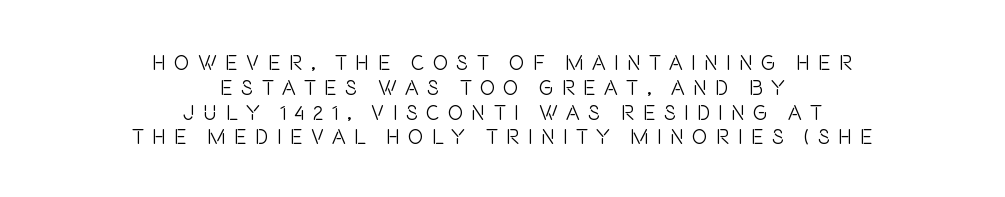
Q: Is the text bold? A: No.
Q: Is the text italic (slanted)? A: No, it is upright.
Q: Is the text underlined? A: No.
Q: How is the paragraph aligned? A: Centered.
Q: Is the spacing between letters normal or unusually wide? A: Unusually wide.
